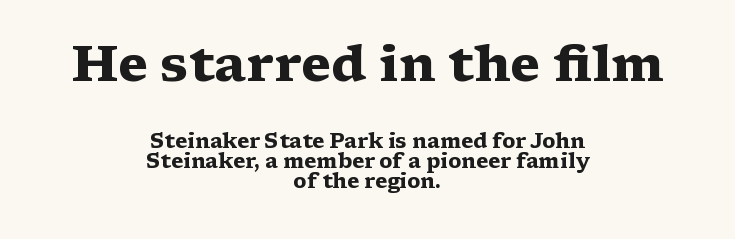
Q: Is the text bold? A: Yes.
Q: Is the text italic (slanted)? A: No, it is upright.
Q: Is the typeface a serif or a sans-serif typeface? A: Serif.
Q: Is the text underlined? A: No.
Q: How is the paragraph aligned? A: Centered.
Q: Is the spacing between letters normal or unusually wide? A: Normal.
Q: Is the spacing between lines tight, normal or loose? A: Tight.
Q: Which block of text is set in a larger size, the first (top) or the second (bottom)? A: The first (top) one.
Q: Width (condensed, normal, or wide)? A: Wide.
Q: Stroke contrast? A: Medium.
Q: x-height? A: Medium.
Q: Monospaced? A: No.
